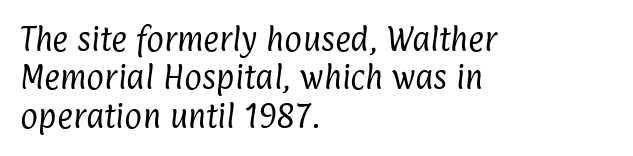
{"bold": "no", "underline": "no", "align": "left", "line_spacing": "normal", "line_spacing_ratio": 1.42, "letter_spacing": "normal", "letter_spacing_em": 0.0, "glyph_px": 27}
